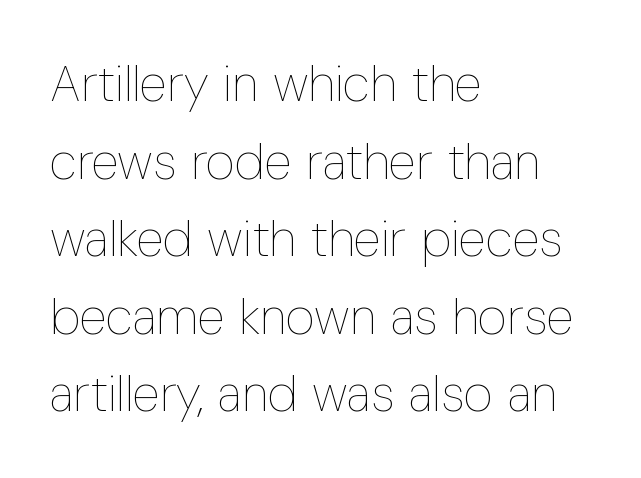
Q: Is the text bold? A: No.
Q: Is the text italic (slanted)? A: No, it is upright.
Q: Is the text underlined? A: No.
Q: How is the paragraph aligned? A: Left-aligned.
Q: Is the spacing between letters normal or unusually wide? A: Normal.
Q: Is the spacing between lines tight, normal or loose? A: Normal.
Q: Width (condensed, normal, or wide)? A: Condensed.
Q: Stroke contrast? A: Low.
Q: x-height? A: Medium.
Q: Monospaced? A: No.
